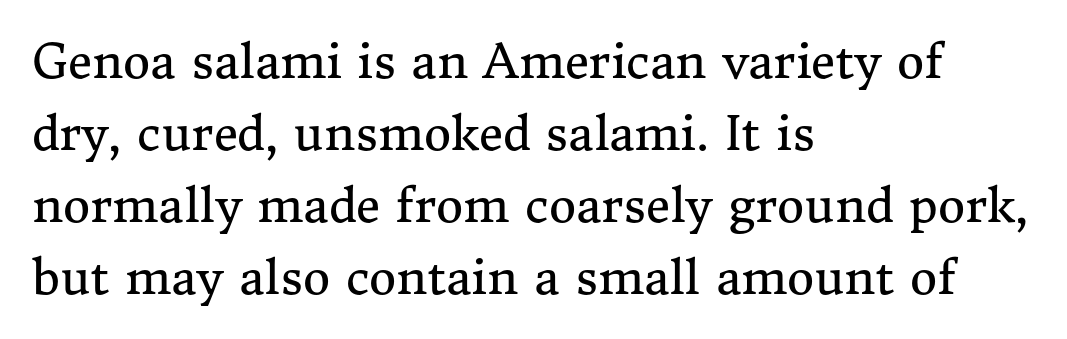
The image shows 47 px regular-weight serif type, upright; set left-aligned, normal line spacing (1.53x), normal letter spacing, not underlined; medium stroke contrast and a medium x-height.
